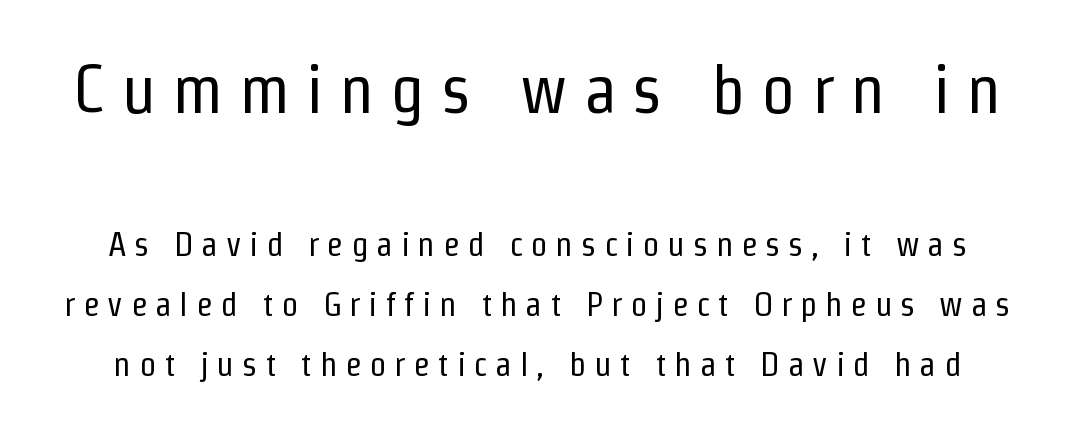
Q: Is the text bold? A: No.
Q: Is the text italic (slanted)? A: No, it is upright.
Q: Is the typeface a serif or a sans-serif typeface? A: Sans-serif.
Q: Is the text underlined? A: No.
Q: Is the spacing between letters normal or unusually wide? A: Unusually wide.
Q: Which block of text is set in a larger size, the first (top) or the second (bottom)? A: The first (top) one.
Q: Width (condensed, normal, or wide)? A: Condensed.
Q: Stroke contrast? A: Low.
Q: x-height? A: Medium.
Q: Monospaced? A: No.
